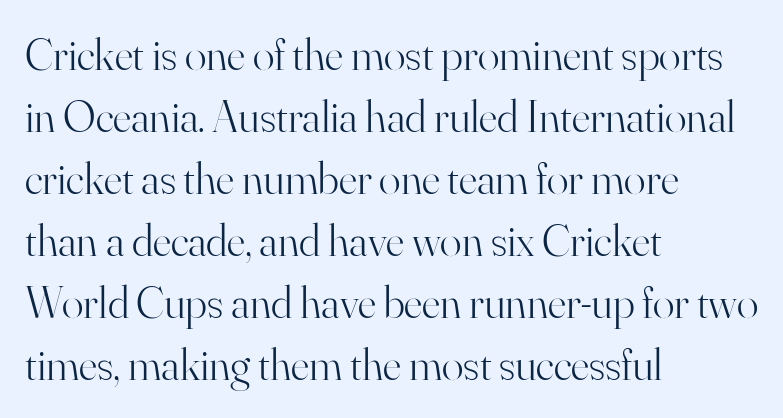
Q: Is the text bold? A: No.
Q: Is the text italic (slanted)? A: No, it is upright.
Q: Is the typeface a serif or a sans-serif typeface? A: Serif.
Q: Is the text underlined? A: No.
Q: How is the paragraph aligned? A: Left-aligned.
Q: Is the spacing between letters normal or unusually wide? A: Normal.
Q: Is the spacing between lines tight, normal or loose? A: Normal.
Q: Width (condensed, normal, or wide)? A: Normal.
Q: Stroke contrast? A: High.
Q: x-height? A: Small.
Q: Monospaced? A: No.
